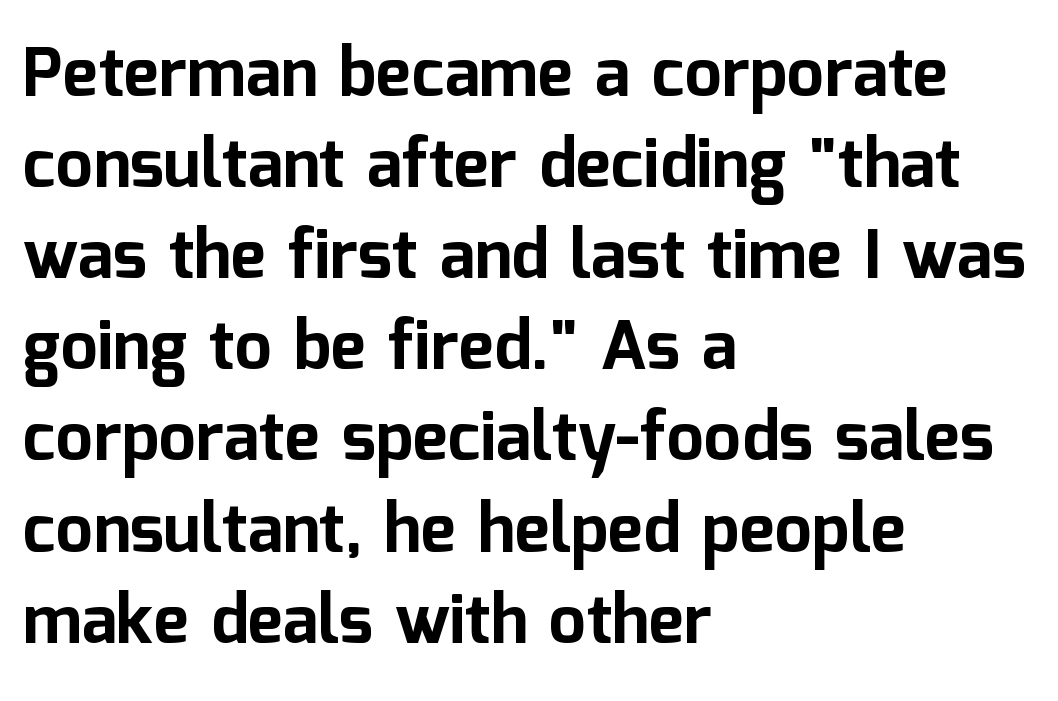
Does the weight exceed regular? Yes, all the way to bold. In terms of letterspacing, this is plain default setting. The rendering shows plain stroke endings on the letterforms — a sans-serif design. Proportional: the letters do not fall into vertical columns.
